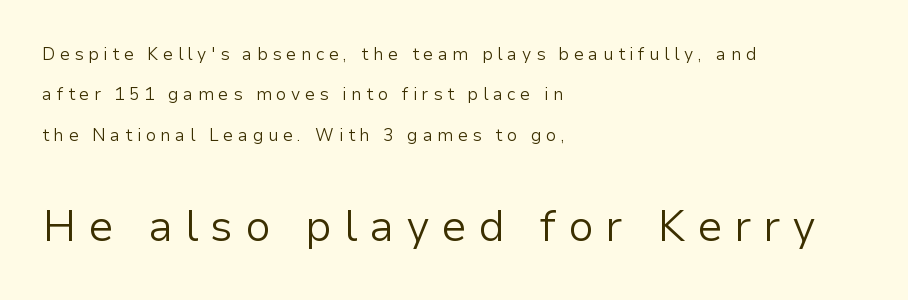
Q: Is the text bold? A: No.
Q: Is the text italic (slanted)? A: No, it is upright.
Q: Is the typeface a serif or a sans-serif typeface? A: Sans-serif.
Q: Is the text underlined? A: No.
Q: How is the paragraph aligned? A: Left-aligned.
Q: Is the spacing between letters normal or unusually wide? A: Unusually wide.
Q: Is the spacing between lines tight, normal or loose? A: Loose.
Q: Which block of text is set in a larger size, the first (top) or the second (bottom)? A: The second (bottom) one.
Q: Width (condensed, normal, or wide)? A: Normal.
Q: Stroke contrast? A: Low.
Q: x-height? A: Medium.
Q: Monospaced? A: No.
